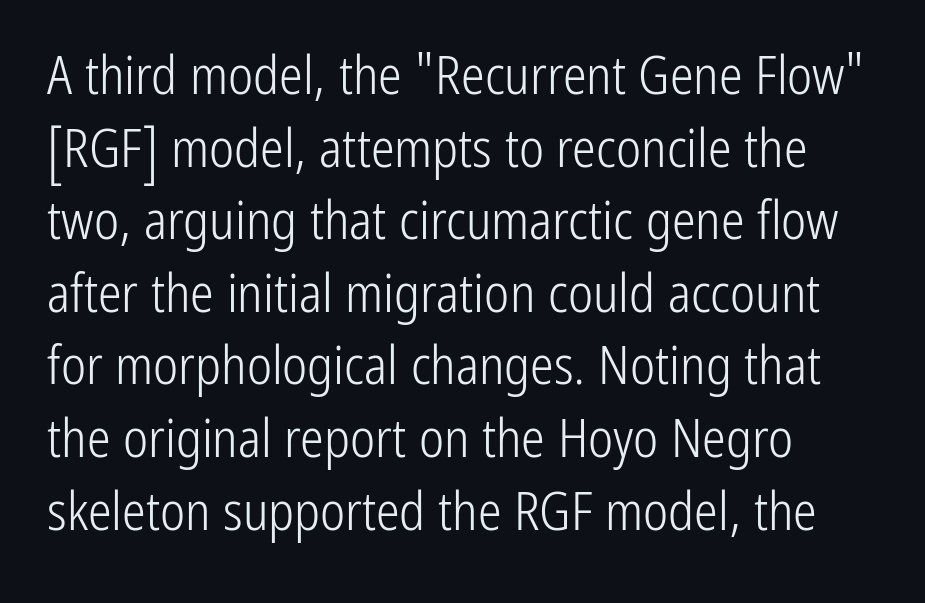
Q: Is the text bold? A: No.
Q: Is the text italic (slanted)? A: No, it is upright.
Q: Is the typeface a serif or a sans-serif typeface? A: Sans-serif.
Q: Is the text underlined? A: No.
Q: How is the paragraph aligned? A: Left-aligned.
Q: Is the spacing between letters normal or unusually wide? A: Normal.
Q: Is the spacing between lines tight, normal or loose? A: Normal.
Q: Width (condensed, normal, or wide)? A: Condensed.
Q: Stroke contrast? A: Low.
Q: x-height? A: Medium.
Q: Monospaced? A: No.
